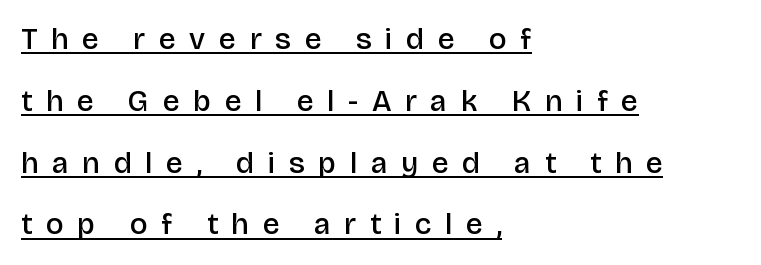
Weight check: semibold — heavier than regular, not quite bold. This is the regular roman posture of the typeface. These lines have a slow, spaced-out rhythm from letter to letter. Spacing verdict: proportional, widths tailored to each character. The rendering uses the underline text-decoration.
